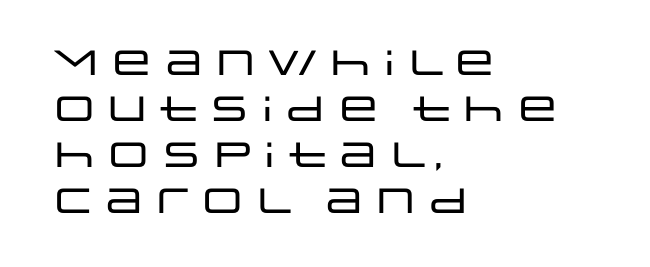
Q: Is the text italic (slanted)? A: No, it is upright.
Q: Is the typeface a serif or a sans-serif typeface? A: Sans-serif.
Q: Is the text underlined? A: No.
Q: How is the paragraph aligned? A: Left-aligned.
Q: Is the spacing between letters normal or unusually wide? A: Normal.
Q: Is the spacing between lines tight, normal or loose? A: Normal.
Q: Width (condensed, normal, or wide)? A: Wide.
Q: Stroke contrast? A: Low.
Q: x-height? A: Large.
Q: Monospaced? A: No.
